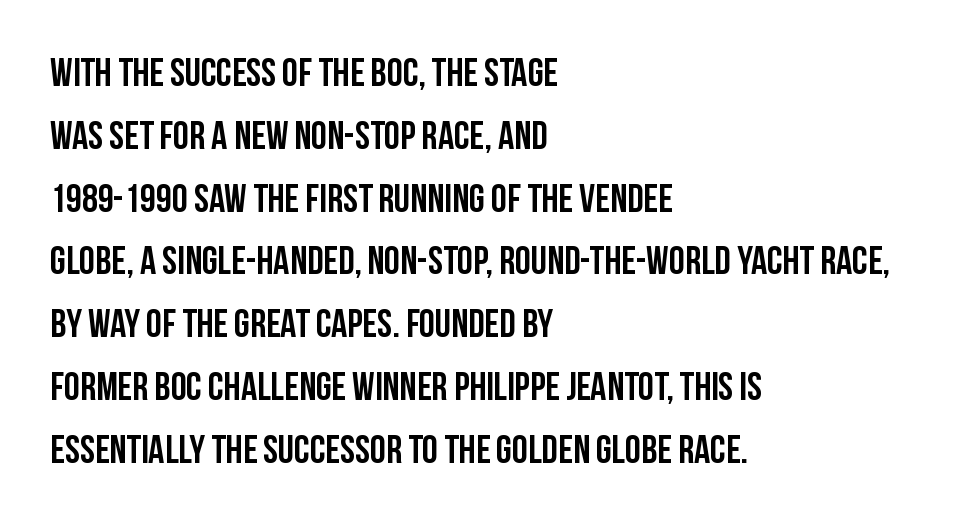
Q: Is the text italic (slanted)? A: No, it is upright.
Q: Is the typeface a serif or a sans-serif typeface? A: Sans-serif.
Q: Is the text underlined? A: No.
Q: How is the paragraph aligned? A: Left-aligned.
Q: Is the spacing between letters normal or unusually wide? A: Normal.
Q: Is the spacing between lines tight, normal or loose? A: Normal.
Q: Width (condensed, normal, or wide)? A: Condensed.
Q: Stroke contrast? A: Low.
Q: x-height? A: Large.
Q: Monospaced? A: No.
